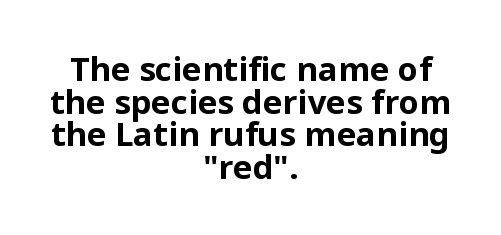
The image shows 33 px bold sans-serif type, upright; set centered, tight line spacing (0.99x), normal letter spacing, not underlined; low stroke contrast and a medium x-height.
